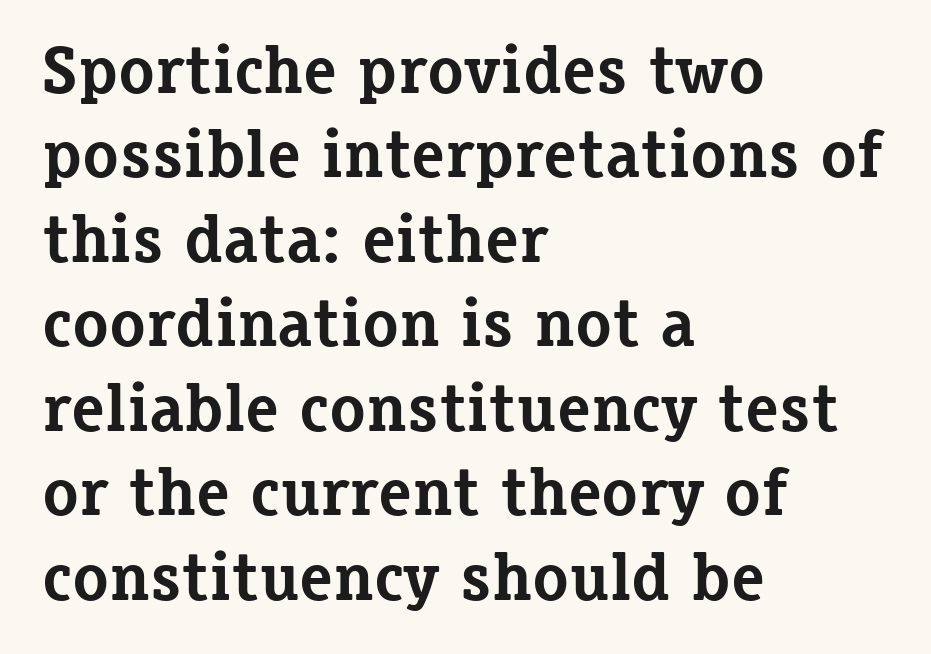
Q: Is the text bold? A: Yes.
Q: Is the text italic (slanted)? A: No, it is upright.
Q: Is the typeface a serif or a sans-serif typeface? A: Serif.
Q: Is the text underlined? A: No.
Q: How is the paragraph aligned? A: Left-aligned.
Q: Is the spacing between letters normal or unusually wide? A: Normal.
Q: Is the spacing between lines tight, normal or loose? A: Normal.
Q: Width (condensed, normal, or wide)? A: Normal.
Q: Stroke contrast? A: Low.
Q: x-height? A: Medium.
Q: Monospaced? A: No.
